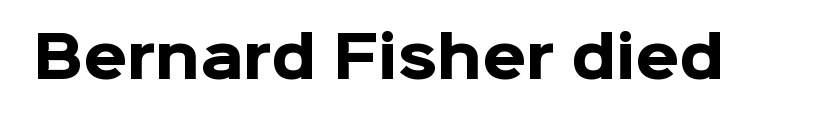
The image shows 56 px heavy sans-serif type, upright; set normal letter spacing, not underlined; low stroke contrast and a medium x-height.
